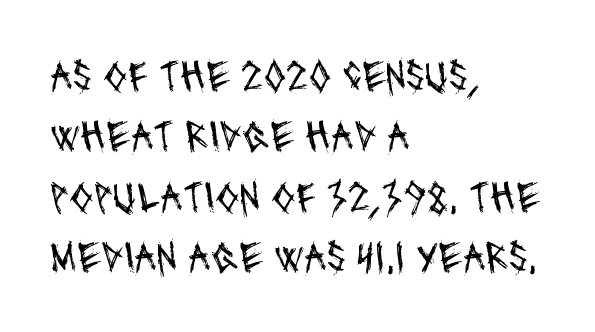
{"serif": "no", "bold": "no", "weight": "regular", "width": "condensed", "stroke_contrast": "medium", "x_height": "large", "monospaced": "no", "underline": "no", "align": "left", "line_spacing": "normal", "line_spacing_ratio": 1.37, "letter_spacing": "normal", "letter_spacing_em": 0.0, "glyph_px": 44}
